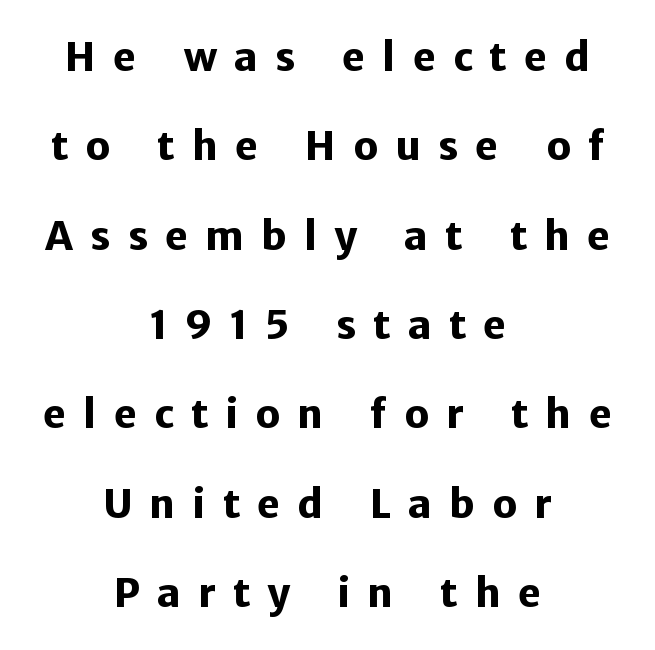
Q: Is the text bold? A: Yes.
Q: Is the text italic (slanted)? A: No, it is upright.
Q: Is the typeface a serif or a sans-serif typeface? A: Sans-serif.
Q: Is the text underlined? A: No.
Q: How is the paragraph aligned? A: Centered.
Q: Is the spacing between letters normal or unusually wide? A: Unusually wide.
Q: Is the spacing between lines tight, normal or loose? A: Loose.
Q: Width (condensed, normal, or wide)? A: Normal.
Q: Stroke contrast? A: Low.
Q: x-height? A: Medium.
Q: Monospaced? A: No.
